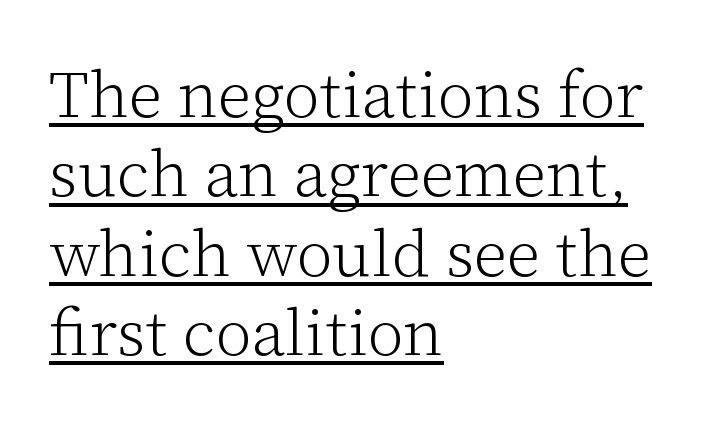
{"serif": "yes", "italic": "no", "bold": "no", "weight": "light", "width": "normal", "stroke_contrast": "low", "x_height": "medium", "monospaced": "no", "underline": "yes", "align": "left", "line_spacing_ratio": 1.22, "letter_spacing": "normal", "letter_spacing_em": 0.0, "glyph_px": 65}
